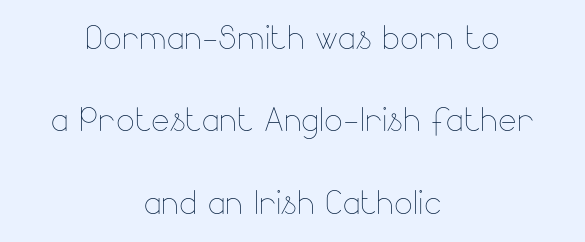
{"italic": "no", "bold": "no", "weight": "thin", "width": "normal", "stroke_contrast": "low", "x_height": "small", "monospaced": "no", "underline": "no", "align": "center", "line_spacing_ratio": 1.87, "letter_spacing": "normal", "letter_spacing_em": 0.0, "glyph_px": 44}
